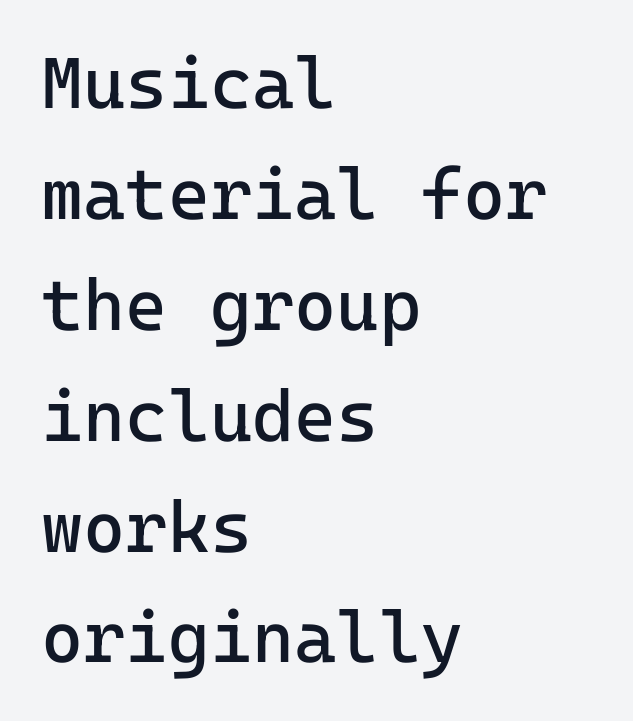
No feet cap the strokes, marking this as sans-serif type. Honestly, the row spacing looks completely unremarkable. Counters stay open thanks to moderate or lighter strokes. Rendered with straight, roman letterforms.
